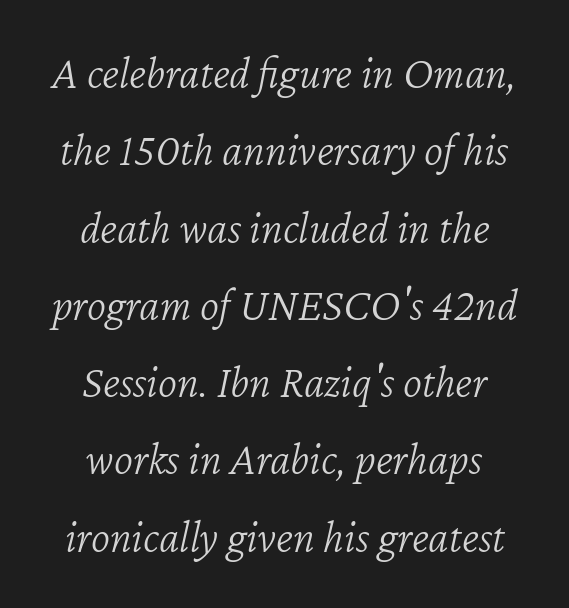
Q: Is the text bold? A: No.
Q: Is the text italic (slanted)? A: Yes, it leans right by about 12 degrees.
Q: Is the text underlined? A: No.
Q: How is the paragraph aligned? A: Centered.
Q: Is the spacing between letters normal or unusually wide? A: Normal.
Q: Is the spacing between lines tight, normal or loose? A: Normal.
Q: Width (condensed, normal, or wide)? A: Normal.
Q: Stroke contrast? A: Low.
Q: x-height? A: Medium.
Q: Monospaced? A: No.
